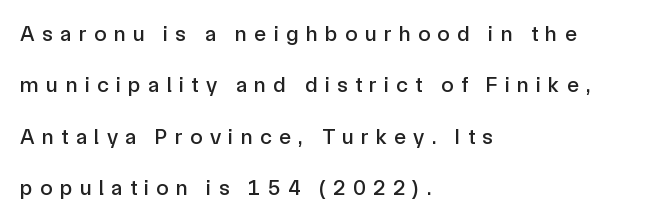
The image shows 22 px text type, upright; set left-aligned, loose line spacing (2.33x), unusually wide letter spacing (+0.34 em), not underlined.
